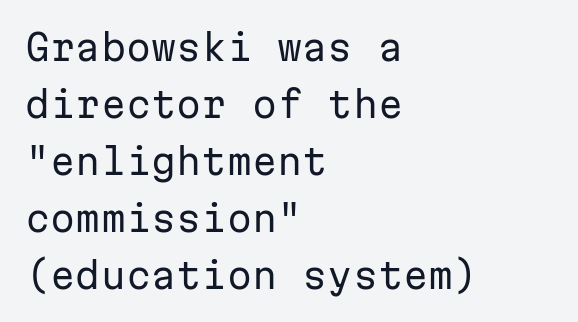
Q: Is the text bold? A: No.
Q: Is the text italic (slanted)? A: No, it is upright.
Q: Is the typeface a serif or a sans-serif typeface? A: Sans-serif.
Q: Is the text underlined? A: No.
Q: How is the paragraph aligned? A: Left-aligned.
Q: Is the spacing between letters normal or unusually wide? A: Normal.
Q: Is the spacing between lines tight, normal or loose? A: Normal.
Q: Width (condensed, normal, or wide)? A: Normal.
Q: Stroke contrast? A: Low.
Q: x-height? A: Medium.
Q: Monospaced? A: Yes.
